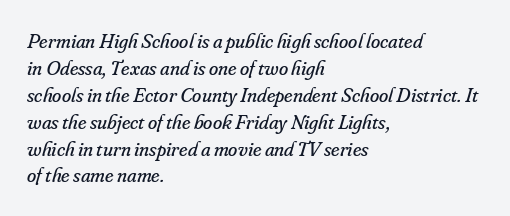
The image shows 21 px text type, italic (leaning right); set left-aligned, normal line spacing (1.28x), normal letter spacing, not underlined.
